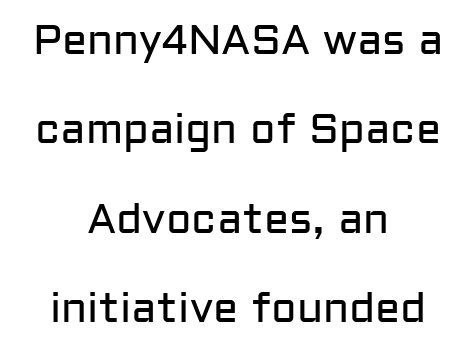
Q: Is the text bold? A: No.
Q: Is the text italic (slanted)? A: No, it is upright.
Q: Is the typeface a serif or a sans-serif typeface? A: Sans-serif.
Q: Is the text underlined? A: No.
Q: How is the paragraph aligned? A: Centered.
Q: Is the spacing between letters normal or unusually wide? A: Normal.
Q: Is the spacing between lines tight, normal or loose? A: Loose.
Q: Width (condensed, normal, or wide)? A: Normal.
Q: Stroke contrast? A: Low.
Q: x-height? A: Medium.
Q: Monospaced? A: No.
